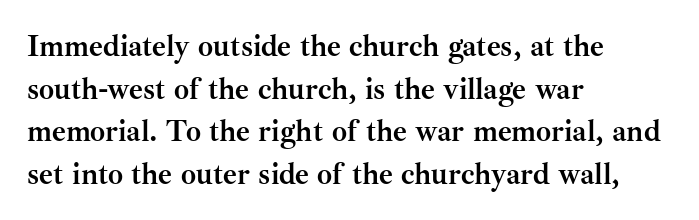
{"serif": "yes", "italic": "no", "bold": "yes", "weight": "semibold", "width": "normal", "stroke_contrast": "medium", "x_height": "small", "monospaced": "no", "underline": "no", "align": "left", "line_spacing": "normal", "line_spacing_ratio": 1.42, "letter_spacing": "normal", "letter_spacing_em": 0.0, "glyph_px": 30}
